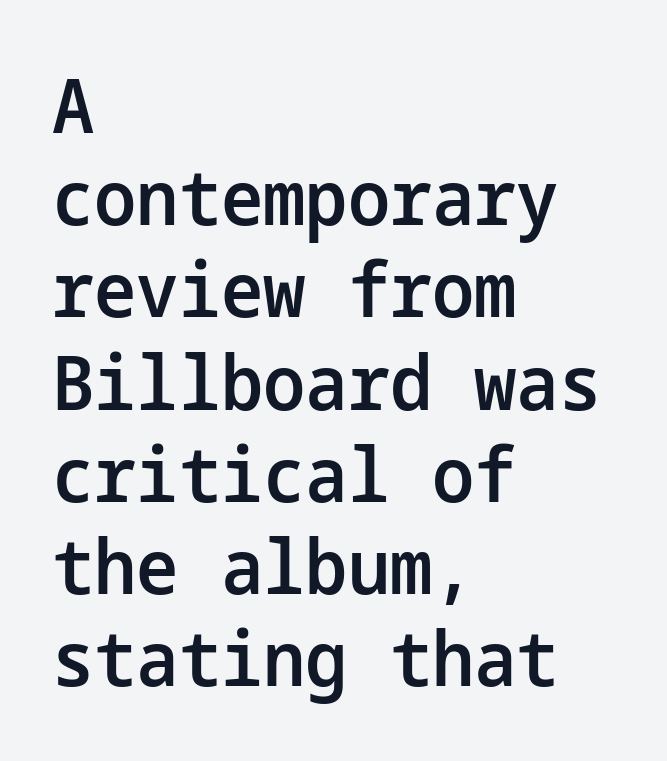
The image shows 75 px semibold sans-serif type, upright; set left-aligned, line spacing 1.23x, normal letter spacing, not underlined; low stroke contrast and a medium x-height.
